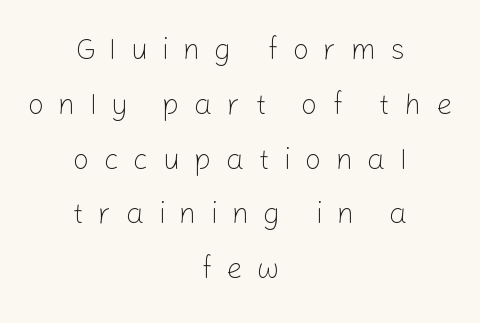
Q: Is the text bold? A: No.
Q: Is the text italic (slanted)? A: No, it is upright.
Q: Is the typeface a serif or a sans-serif typeface? A: Sans-serif.
Q: Is the text underlined? A: No.
Q: How is the paragraph aligned? A: Centered.
Q: Is the spacing between letters normal or unusually wide? A: Unusually wide.
Q: Width (condensed, normal, or wide)? A: Normal.
Q: Stroke contrast? A: Low.
Q: x-height? A: Medium.
Q: Monospaced? A: No.
